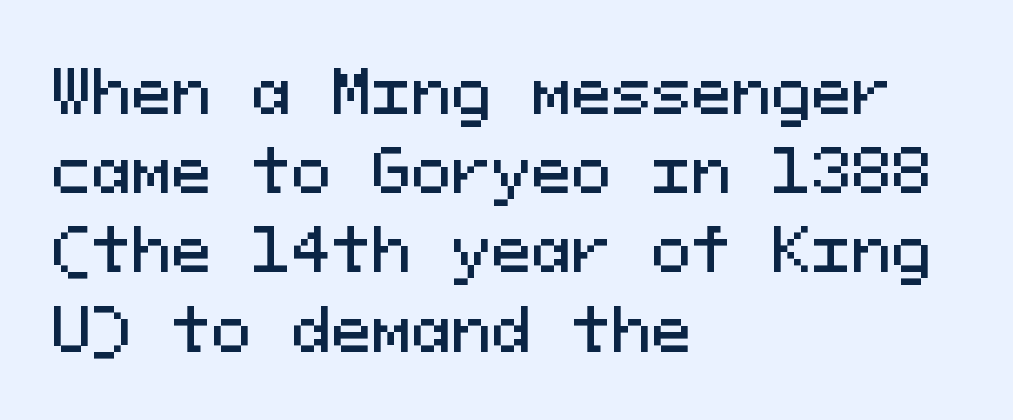
Unlike italic type, these characters show no tilt at all. The letters march in equal steps, a hallmark of fixed-pitch type. What kind of face is this? One without serifs — a sans. Line starts are locked; line ends wander. Each word holds together tightly as a unit, with standard inter-letter gaps. The zone under the glyphs is completely vacant.
